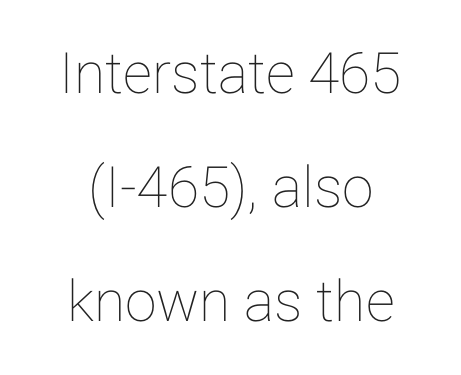
The font's upright variant was chosen for this text. Quick note: underline off. Note the varied advance widths — an 'i' is clearly narrower than an 'm'. In terms of letterspacing, this is plain default setting. Airy leading.
